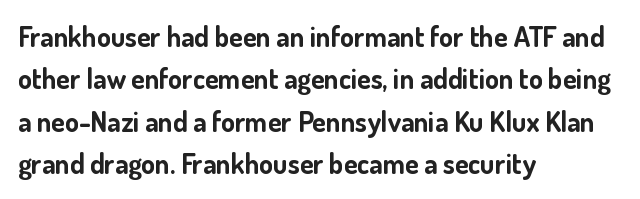
The image shows 28 px bold sans-serif type, upright; set left-aligned, normal line spacing (1.51x), normal letter spacing, not underlined; low stroke contrast and a small x-height.
